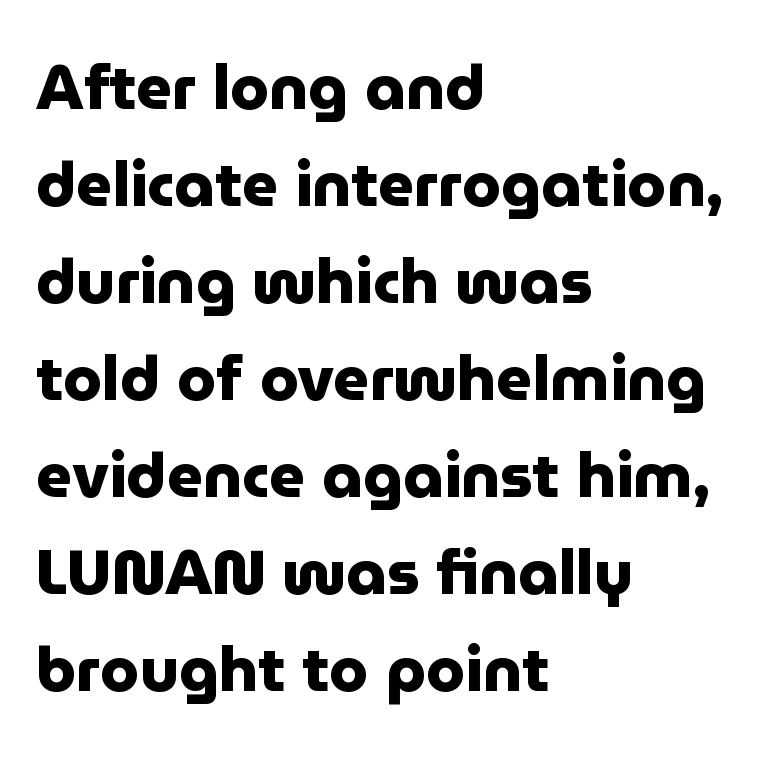
The image shows 63 px heavy sans-serif type, upright; set left-aligned, normal line spacing (1.54x), normal letter spacing, not underlined; low stroke contrast and a medium x-height.
